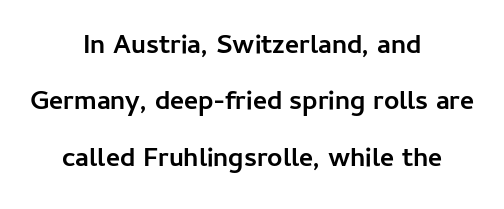
{"italic": "no", "bold": "yes", "underline": "no", "align": "center", "line_spacing": "loose", "line_spacing_ratio": 2.09, "letter_spacing": "normal", "letter_spacing_em": 0.0, "glyph_px": 27}
